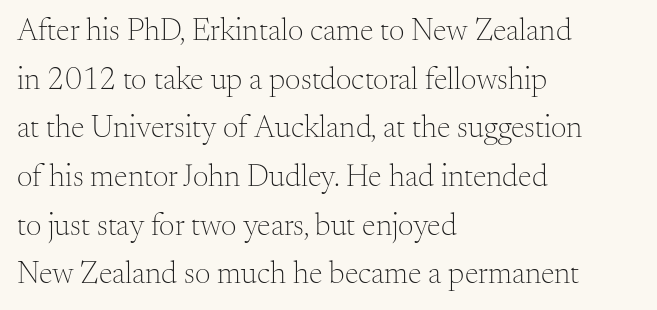
Q: Is the text bold? A: No.
Q: Is the text italic (slanted)? A: No, it is upright.
Q: Is the typeface a serif or a sans-serif typeface? A: Serif.
Q: Is the text underlined? A: No.
Q: How is the paragraph aligned? A: Left-aligned.
Q: Is the spacing between letters normal or unusually wide? A: Normal.
Q: Is the spacing between lines tight, normal or loose? A: Normal.
Q: Width (condensed, normal, or wide)? A: Normal.
Q: Stroke contrast? A: Medium.
Q: x-height? A: Small.
Q: Monospaced? A: No.
